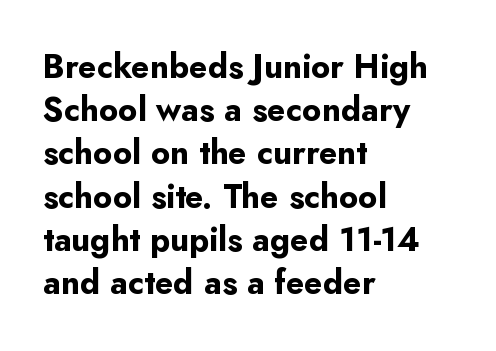
The image shows 33 px bold sans-serif type, upright; set left-aligned, normal line spacing (1.31x), normal letter spacing, not underlined; low stroke contrast and a small x-height.
